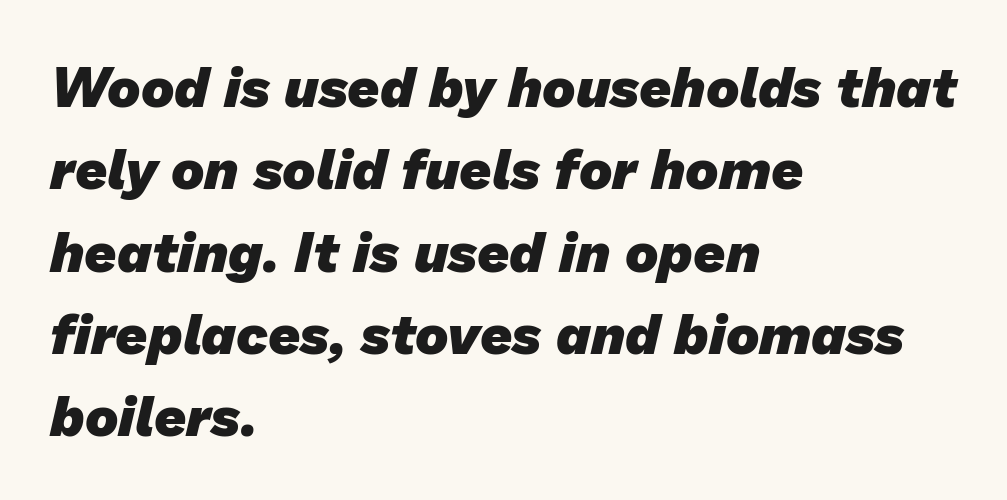
{"serif": "no", "bold": "yes", "weight": "heavy", "width": "normal", "stroke_contrast": "low", "x_height": "medium", "monospaced": "no", "underline": "no", "align": "left", "line_spacing": "normal", "line_spacing_ratio": 1.47, "letter_spacing": "normal", "letter_spacing_em": 0.0, "glyph_px": 56}
